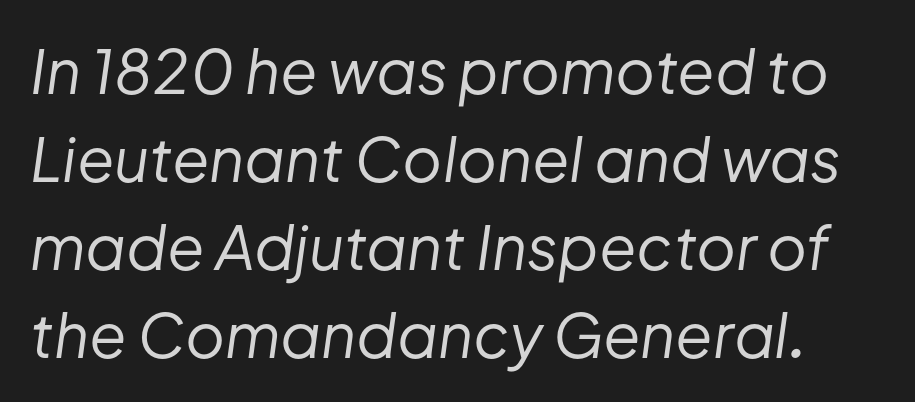
Q: Is the text bold? A: No.
Q: Is the text italic (slanted)? A: Yes, it leans right by about 8 degrees.
Q: Is the text underlined? A: No.
Q: Is the spacing between letters normal or unusually wide? A: Normal.
Q: Is the spacing between lines tight, normal or loose? A: Normal.
Q: Width (condensed, normal, or wide)? A: Normal.
Q: Stroke contrast? A: Low.
Q: x-height? A: Medium.
Q: Monospaced? A: No.
